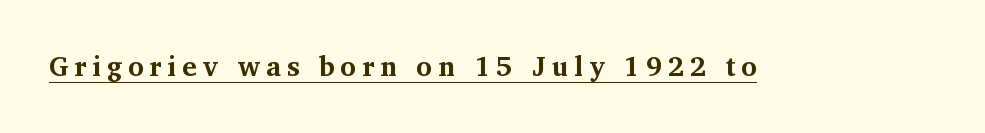
Strokes here are thick enough to call this a true bold. The type sits square on the baseline with zero lean. Short note: letters widely spaced. These characters rest on top of a visible drawn line.
